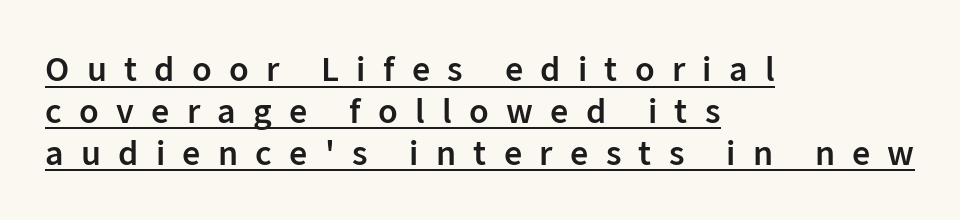
The image shows 36 px semibold sans-serif type, upright; set left-aligned, line spacing 1.16x, unusually wide letter spacing (+0.48 em), underlined; low stroke contrast and a medium x-height.
